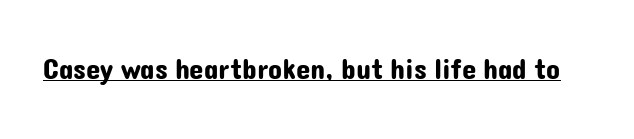
The image shows 29 px sans-serif type, upright; set normal letter spacing, underlined; low stroke contrast and a medium x-height.
